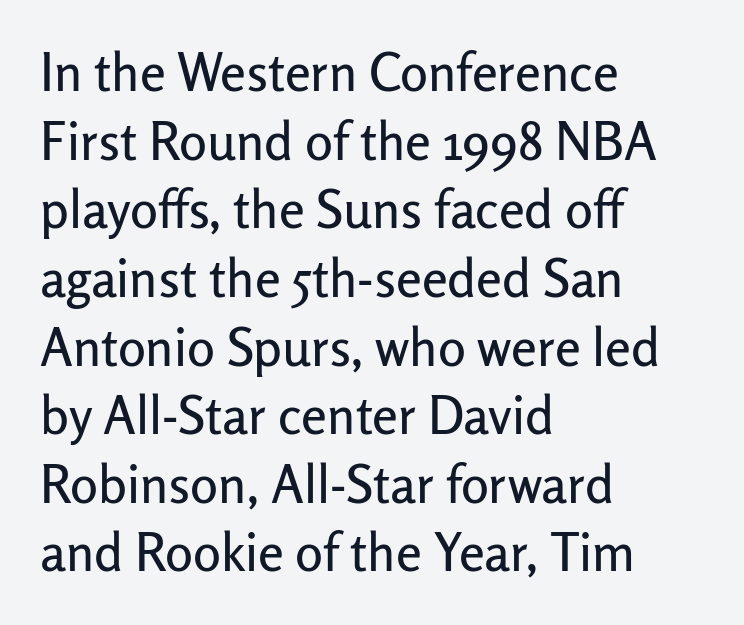
The image shows 52 px sans-serif type, upright; set left-aligned, normal line spacing (1.32x), normal letter spacing, not underlined; low stroke contrast and a medium x-height.
